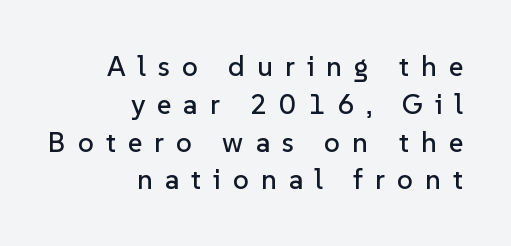
Typeset ragged left — the right edge is the straight one. The letters carry no serifs — their stems end cleanly without finishing strokes. A typesetter would call this leading conventional body-copy spacing. Character widths vary here, with narrow letters taking less room than wide ones. Students, note that the glyphs here are deliberately spaced far apart. Does the lettering tilt? It doesn't — this is upright.
